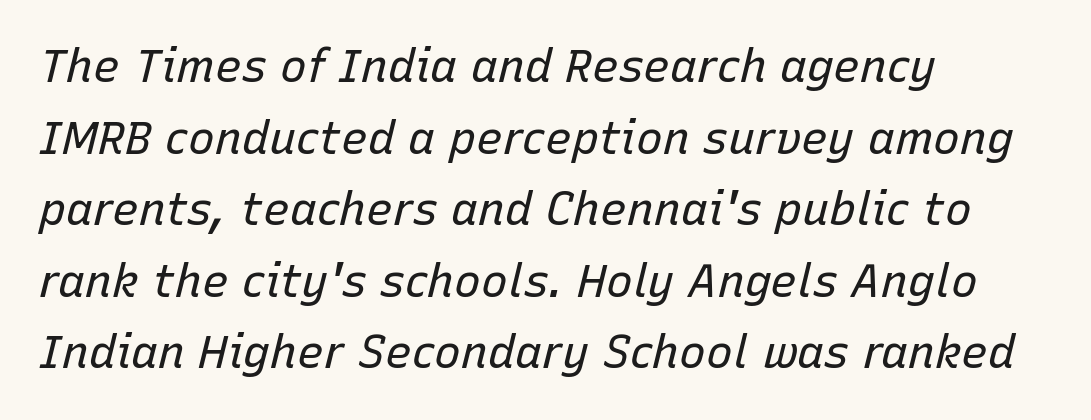
The image shows 45 px regular-weight type, italic (leaning right); set left-aligned, normal line spacing (1.59x), normal letter spacing, not underlined; low stroke contrast and a medium x-height.
